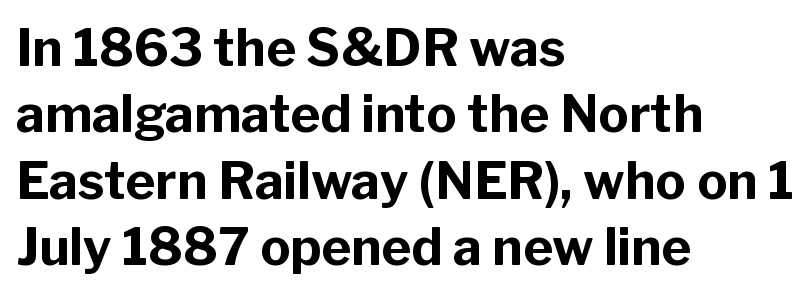
What stands out about the letter spacing? Nothing — it is the standard amount. Honestly, the row spacing looks completely unremarkable. Strong, thick strokes mark this as bold type. A typesetter would label this face a sans. Beneath every word, the page is bare.
